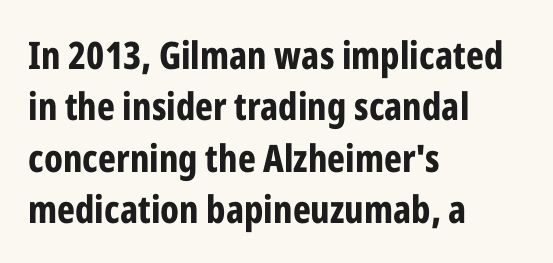
Varying glyph widths throughout — classic text-font behaviour. The paragraph shown leans on its left margin. I'd describe the lettering as bold — thick and assertive. Italic? Not at all — the glyphs are vertical. Typographically, this falls in the sans-serif category.
